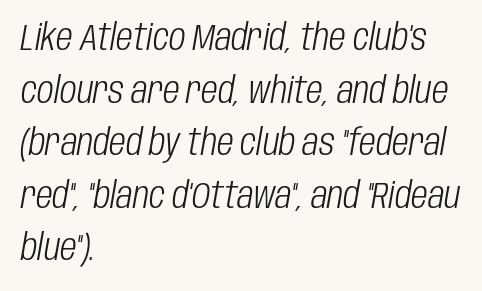
The image shows 36 px light, condensed type, italic (leaning right); set left-aligned, normal line spacing (1.46x), normal letter spacing, not underlined; low stroke contrast and a large x-height.
